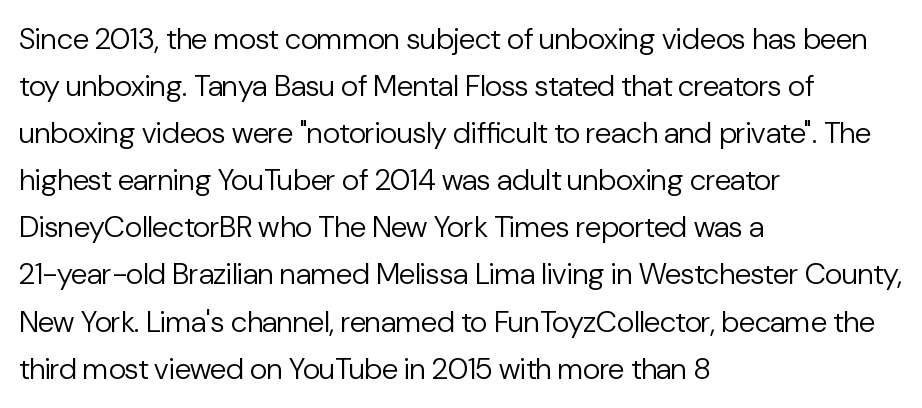
Spacing between characters is what you'd get straight out of the box. Underlining? Definitely not there. Line beginnings align vertically; line endings do not. Posture: straight, roman, zero tilt.
